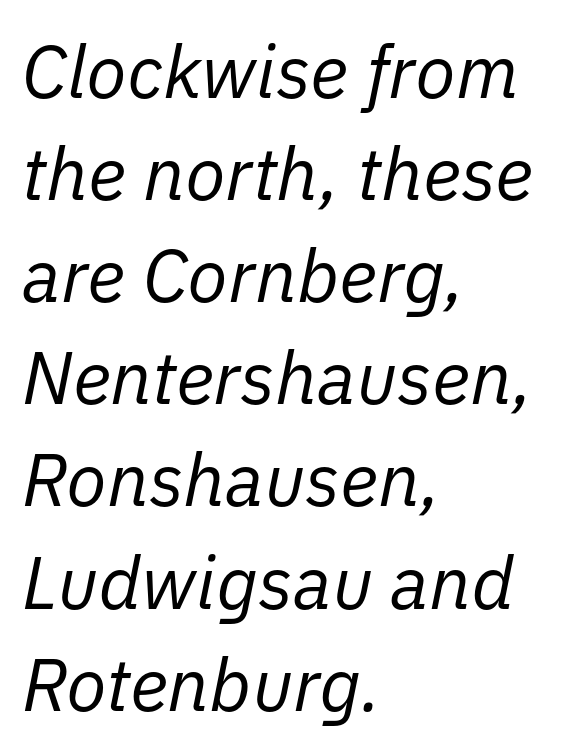
Slant detected: the letters are inclined. All the whitespace from short lines collects on the right. A typesetter would call this proportional, since set widths differ per character. Summary of weight: not heavy and not bold.
